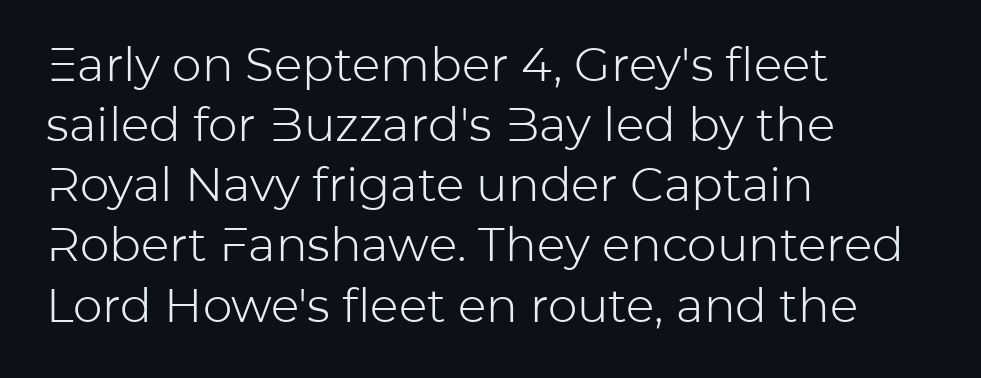
{"serif": "no", "italic": "no", "bold": "no", "weight": "light", "width": "normal", "stroke_contrast": "low", "x_height": "medium", "monospaced": "no", "underline": "no", "align": "left", "line_spacing": "normal", "line_spacing_ratio": 1.28, "letter_spacing": "normal", "letter_spacing_em": 0.0, "glyph_px": 47}
